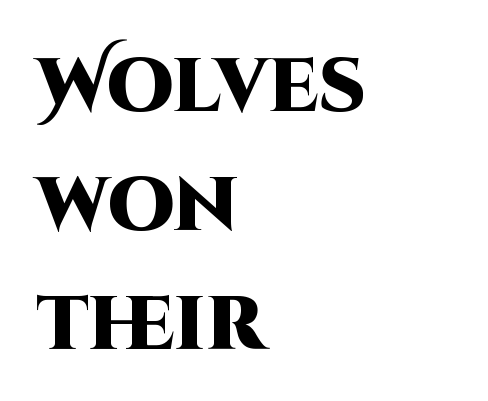
Does the copy run flush right? No — it runs flush left. Compared with typical body copy, the letter spacing here is the same. A typesetter would mark this as roman, not italic. On the weight axis this lands at bold, roughly 700.
